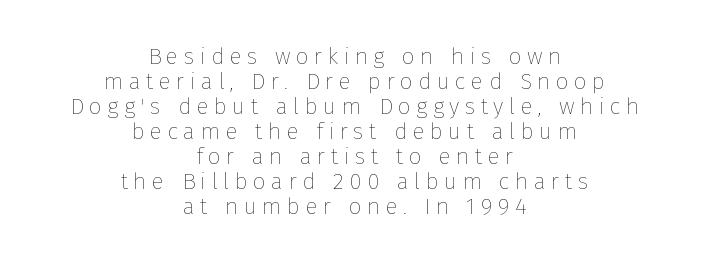
{"italic": "no", "bold": "no", "underline": "no", "align": "center", "line_spacing": "tight", "line_spacing_ratio": 1.09, "letter_spacing": "wide", "letter_spacing_em": 0.23, "glyph_px": 23}
